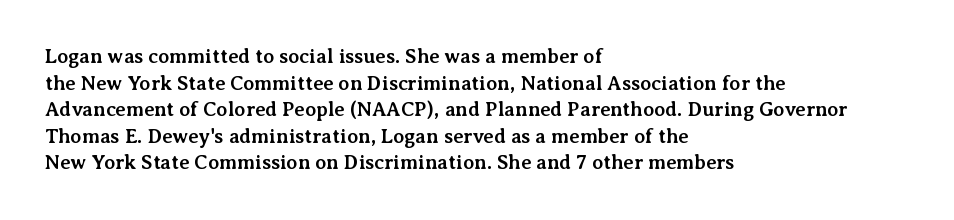
The image shows 20 px bold type, upright; set left-aligned, normal line spacing (1.33x), normal letter spacing, not underlined.
